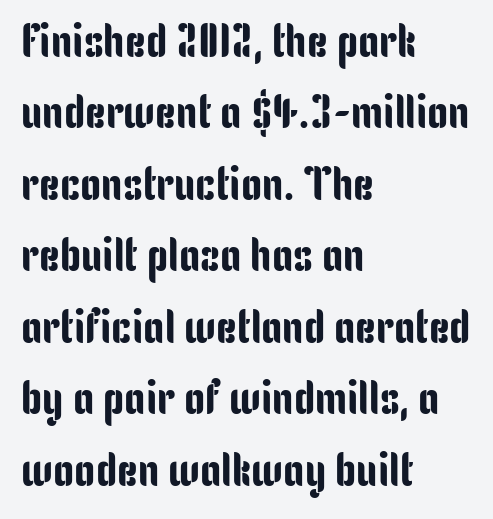
{"serif": "no", "italic": "no", "width": "condensed", "stroke_contrast": "low", "x_height": "medium", "monospaced": "no", "underline": "no", "align": "left", "line_spacing": "normal", "line_spacing_ratio": 1.52, "letter_spacing": "normal", "letter_spacing_em": 0.0, "glyph_px": 47}
